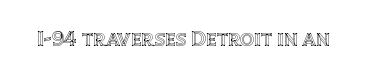
Q: Is the text italic (slanted)? A: No, it is upright.
Q: Is the text underlined? A: No.
Q: Is the spacing between letters normal or unusually wide? A: Normal.
